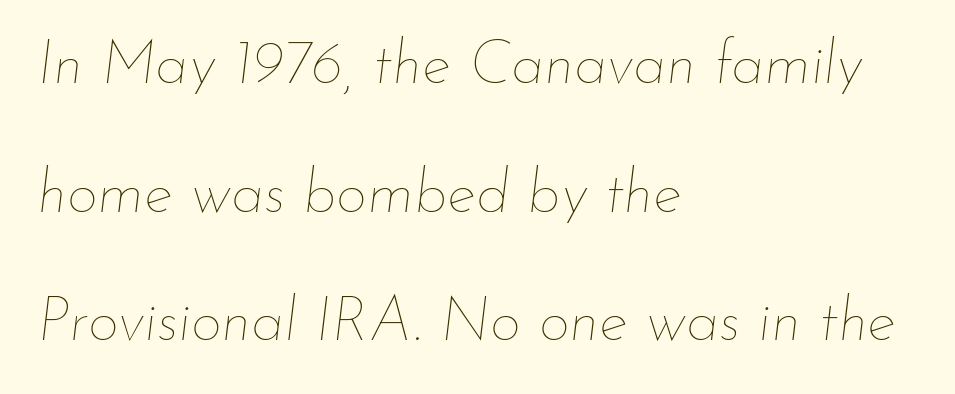
{"italic": "yes", "lean": "right", "slant_degrees": 7, "bold": "no", "weight": "thin", "width": "normal", "stroke_contrast": "low", "x_height": "small", "monospaced": "no", "underline": "no", "align": "left", "line_spacing": "loose", "line_spacing_ratio": 2.11, "letter_spacing": "normal", "letter_spacing_em": 0.0, "glyph_px": 61}
